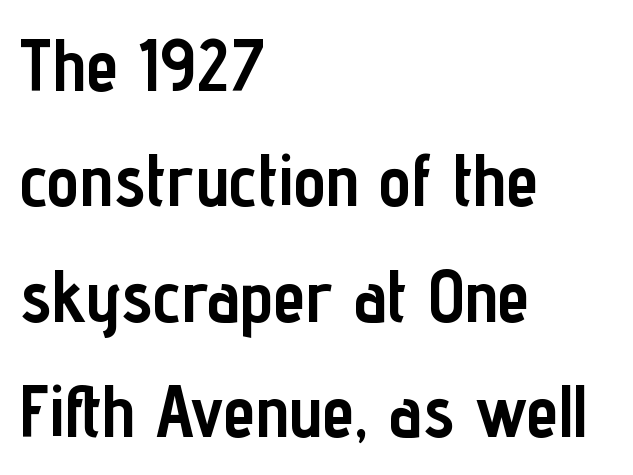
{"serif": "no", "italic": "no", "bold": "yes", "weight": "semibold", "width": "condensed", "stroke_contrast": "low", "x_height": "medium", "monospaced": "no", "underline": "no", "align": "left", "line_spacing": "normal", "line_spacing_ratio": 1.58, "letter_spacing": "normal", "letter_spacing_em": 0.0, "glyph_px": 73}
